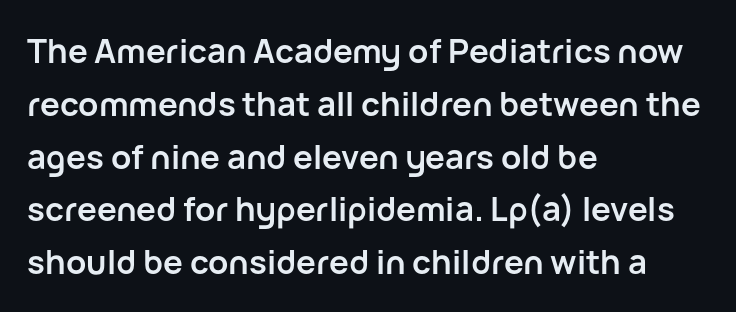
Q: Is the text bold? A: Yes.
Q: Is the text italic (slanted)? A: No, it is upright.
Q: Is the typeface a serif or a sans-serif typeface? A: Sans-serif.
Q: Is the text underlined? A: No.
Q: How is the paragraph aligned? A: Left-aligned.
Q: Is the spacing between letters normal or unusually wide? A: Normal.
Q: Is the spacing between lines tight, normal or loose? A: Normal.
Q: Width (condensed, normal, or wide)? A: Normal.
Q: Stroke contrast? A: Low.
Q: x-height? A: Medium.
Q: Monospaced? A: No.
